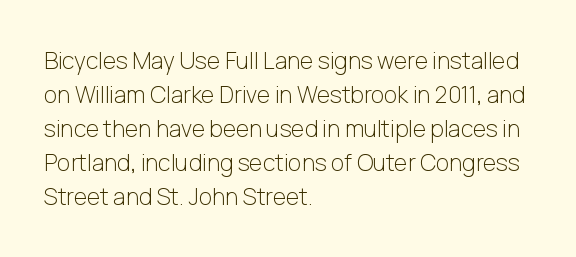
{"italic": "no", "bold": "no", "underline": "no", "align": "left", "line_spacing": "normal", "line_spacing_ratio": 1.48, "letter_spacing": "normal", "letter_spacing_em": 0.0, "glyph_px": 23}
